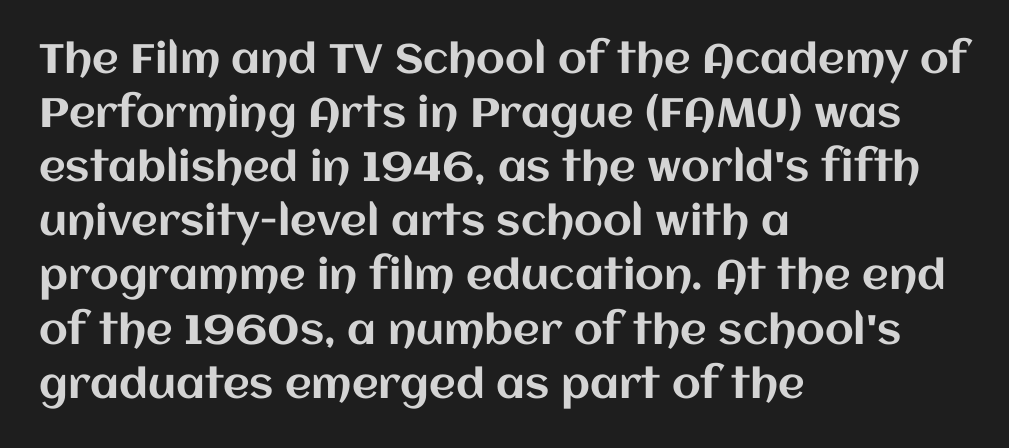
The image shows 41 px text type, upright; set left-aligned, normal line spacing (1.32x), normal letter spacing, not underlined; medium stroke contrast and a large x-height.
